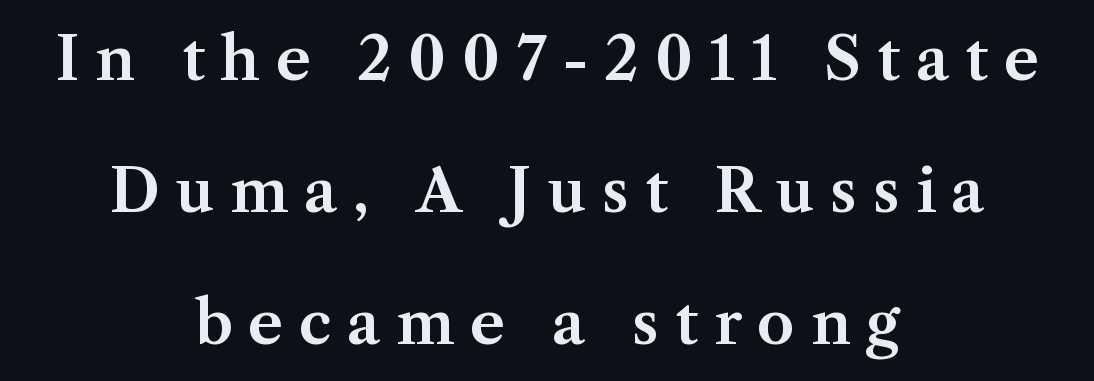
{"serif": "yes", "italic": "no", "width": "normal", "stroke_contrast": "medium", "x_height": "medium", "monospaced": "no", "underline": "no", "align": "center", "line_spacing": "loose", "line_spacing_ratio": 2.2, "letter_spacing": "wide", "letter_spacing_em": 0.26, "glyph_px": 60}
